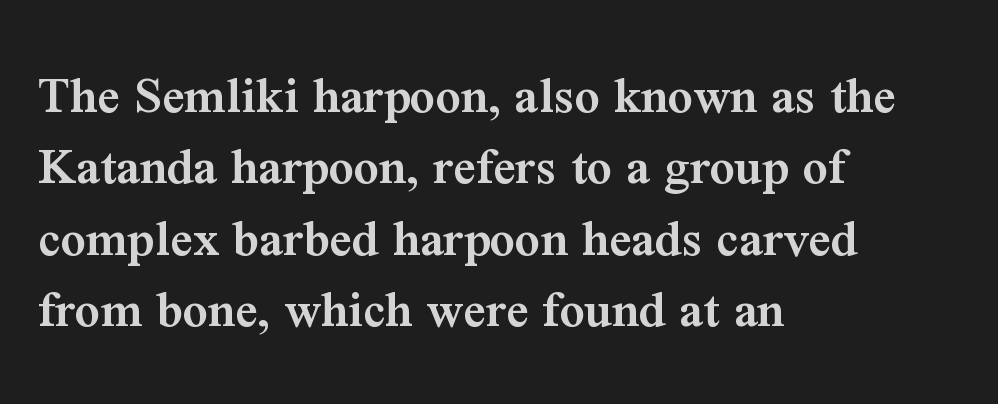
Q: Is the text bold? A: Semi-bold.
Q: Is the text italic (slanted)? A: No, it is upright.
Q: Is the typeface a serif or a sans-serif typeface? A: Serif.
Q: Is the text underlined? A: No.
Q: How is the paragraph aligned? A: Left-aligned.
Q: Is the spacing between letters normal or unusually wide? A: Normal.
Q: Is the spacing between lines tight, normal or loose? A: Normal.
Q: Width (condensed, normal, or wide)? A: Normal.
Q: Stroke contrast? A: Medium.
Q: x-height? A: Medium.
Q: Monospaced? A: No.
